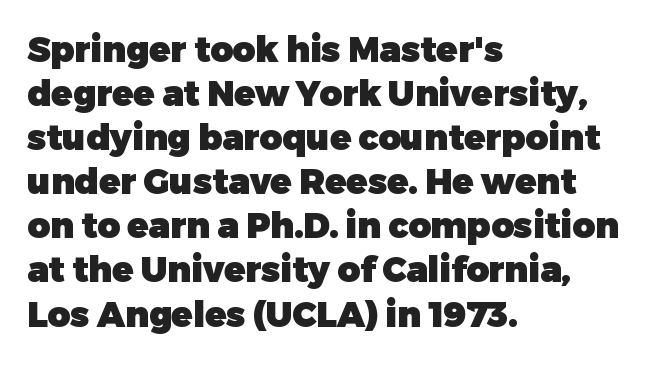
Q: Is the text bold? A: Yes.
Q: Is the text italic (slanted)? A: No, it is upright.
Q: Is the typeface a serif or a sans-serif typeface? A: Sans-serif.
Q: Is the text underlined? A: No.
Q: How is the paragraph aligned? A: Left-aligned.
Q: Is the spacing between letters normal or unusually wide? A: Normal.
Q: Is the spacing between lines tight, normal or loose? A: Normal.
Q: Width (condensed, normal, or wide)? A: Normal.
Q: Stroke contrast? A: Low.
Q: x-height? A: Medium.
Q: Monospaced? A: No.
